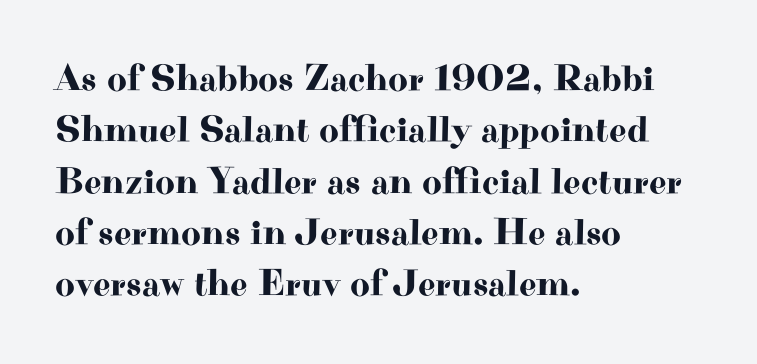
The image shows 38 px wide serif type, upright; set left-aligned, normal line spacing (1.35x), normal letter spacing, not underlined; high stroke contrast and a small x-height.
